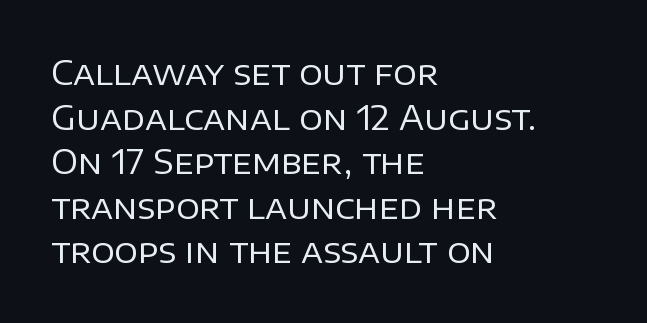
Q: Is the text bold? A: No.
Q: Is the text italic (slanted)? A: No, it is upright.
Q: Is the typeface a serif or a sans-serif typeface? A: Sans-serif.
Q: Is the text underlined? A: No.
Q: How is the paragraph aligned? A: Left-aligned.
Q: Is the spacing between letters normal or unusually wide? A: Normal.
Q: Is the spacing between lines tight, normal or loose? A: Normal.
Q: Width (condensed, normal, or wide)? A: Normal.
Q: Stroke contrast? A: Low.
Q: x-height? A: Large.
Q: Monospaced? A: No.
